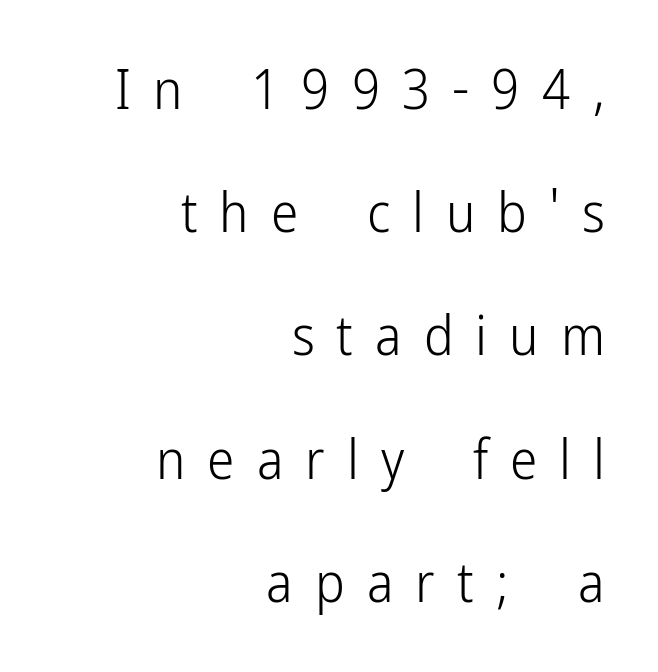
{"serif": "no", "italic": "no", "bold": "no", "weight": "light", "width": "condensed", "stroke_contrast": "low", "x_height": "medium", "monospaced": "no", "underline": "no", "align": "right", "line_spacing": "loose", "line_spacing_ratio": 2.24, "letter_spacing": "wide", "letter_spacing_em": 0.4, "glyph_px": 55}
